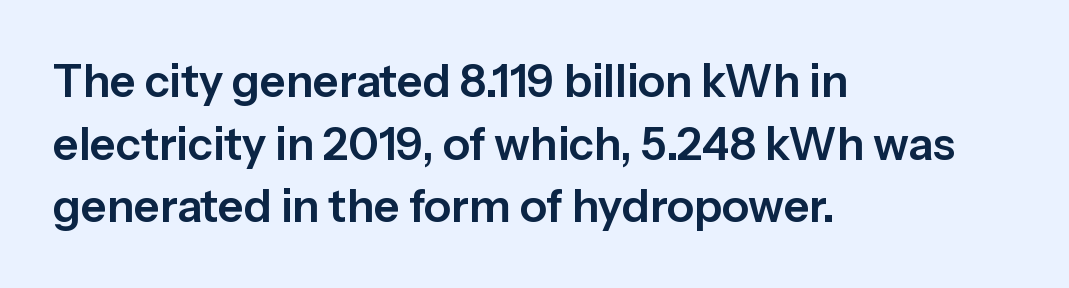
The image shows 45 px sans-serif type, upright; set left-aligned, normal line spacing (1.39x), normal letter spacing, not underlined; low stroke contrast and a medium x-height.
